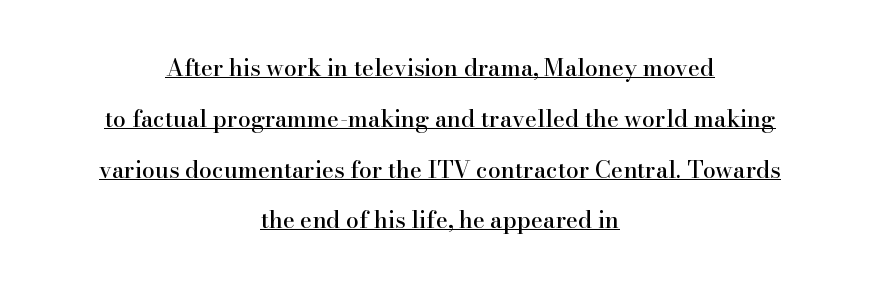
The image shows 23 px text type, upright; set centered, loose line spacing (2.21x), normal letter spacing, underlined.
